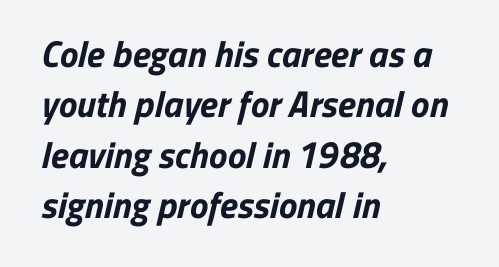
Q: Is the text bold? A: Yes.
Q: Is the typeface a serif or a sans-serif typeface? A: Sans-serif.
Q: Is the text underlined? A: No.
Q: How is the paragraph aligned? A: Left-aligned.
Q: Is the spacing between letters normal or unusually wide? A: Normal.
Q: Is the spacing between lines tight, normal or loose? A: Normal.
Q: Width (condensed, normal, or wide)? A: Normal.
Q: Stroke contrast? A: Low.
Q: x-height? A: Medium.
Q: Monospaced? A: No.
